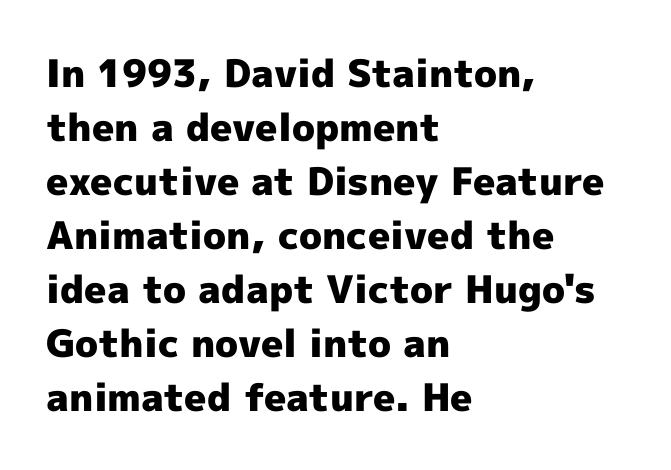
The specimen omits any rule beneath the text block's lines. The letters carry no serifs — their stems end cleanly without finishing strokes. I'd describe the lettering as bold — thick and assertive. Character widths vary here, with narrow letters taking less room than wide ones. The lettering holds an erect, upright posture throughout. Which margin do the lines hug? The left one — the right edge is uneven.
